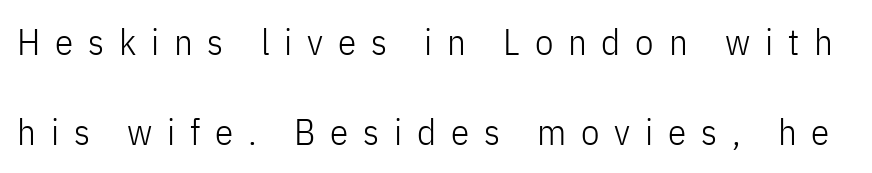
The image shows 37 px light, condensed sans-serif type, upright; set loose line spacing (2.43x), unusually wide letter spacing (+0.4 em), not underlined; low stroke contrast and a medium x-height.
